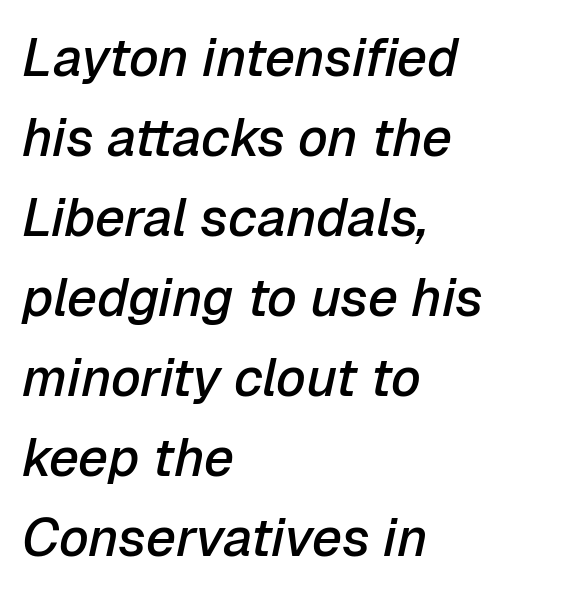
Strokes here are thickened, but only to semibold level. The baseline area is clear. The paragraph shown leans on its left margin. The font's italic variant was chosen for this text. One glance says typical: line gaps are just what's usual.
